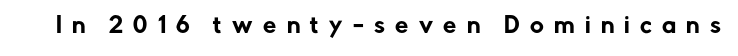
Plain, unruled lines of type. These lines were composed using upright roman letters. Spacing between characters has been opened up far beyond the box default.
